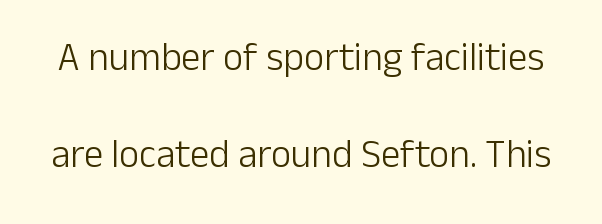
The image shows 39 px light sans-serif type, upright; set loose line spacing (2.48x), normal letter spacing, not underlined; low stroke contrast and a medium x-height.
